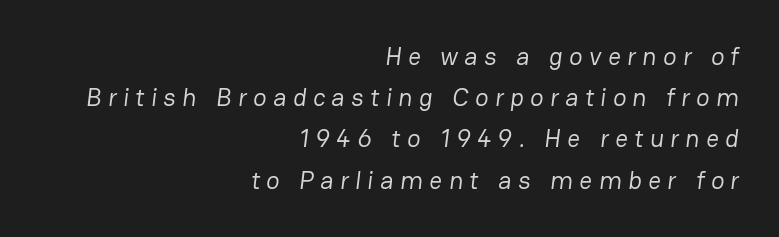
The image shows 25 px text type; set right-aligned, normal line spacing (1.65x), unusually wide letter spacing (+0.26 em), not underlined.
